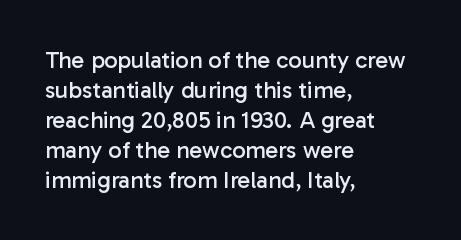
Honestly, there is no underline to notice here at all. The font's upright variant was chosen for this text. Horizontally, the lines are justified to the leading edge only. Bold? No — there's no thickening of the strokes.
